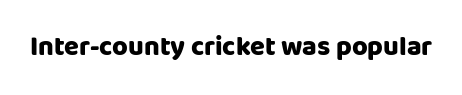
{"italic": "no", "bold": "yes", "underline": "no", "letter_spacing": "normal", "letter_spacing_em": 0.0, "glyph_px": 27}
